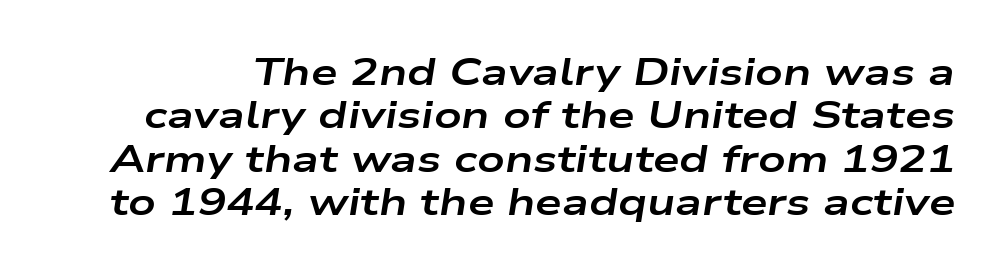
The image shows 38 px bold, wide type, italic (leaning right); set tight line spacing (1.14x), normal letter spacing, not underlined; low stroke contrast and a medium x-height.
